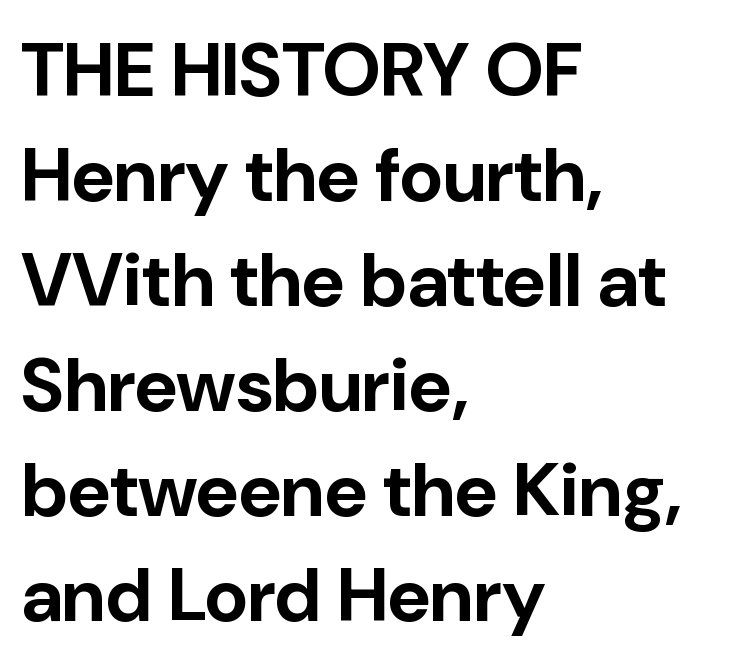
The image shows 75 px bold sans-serif type, upright; set left-aligned, normal line spacing (1.4x), normal letter spacing, not underlined; low stroke contrast and a medium x-height.
